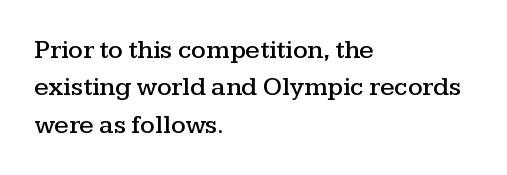
A typesetter would call this zero additional tracking. The string is rendered with underlining switched off. Reading down the block, your eye returns to a fixed left position each line. The lines sit at an ordinary, default distance from one another.
